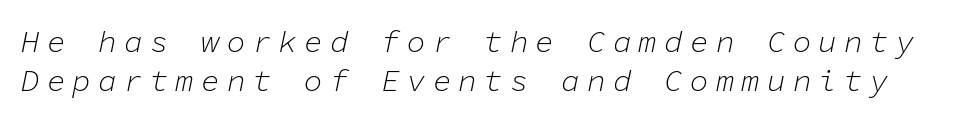
The specimen reads as italic at a glance. The letterforms stand isolated, each surrounded by extra space. The baseline area is clear. Nothing heavy about these letters — not bold at all.
